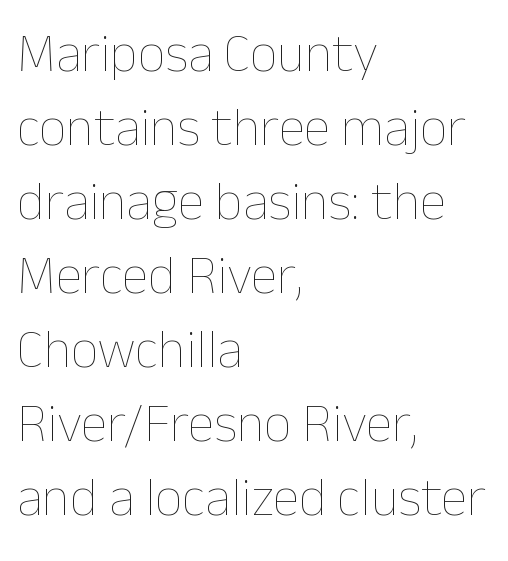
Q: Is the text bold? A: No.
Q: Is the text italic (slanted)? A: No, it is upright.
Q: Is the text underlined? A: No.
Q: How is the paragraph aligned? A: Left-aligned.
Q: Is the spacing between letters normal or unusually wide? A: Normal.
Q: Is the spacing between lines tight, normal or loose? A: Normal.
Q: Width (condensed, normal, or wide)? A: Normal.
Q: Stroke contrast? A: Low.
Q: x-height? A: Medium.
Q: Monospaced? A: No.
